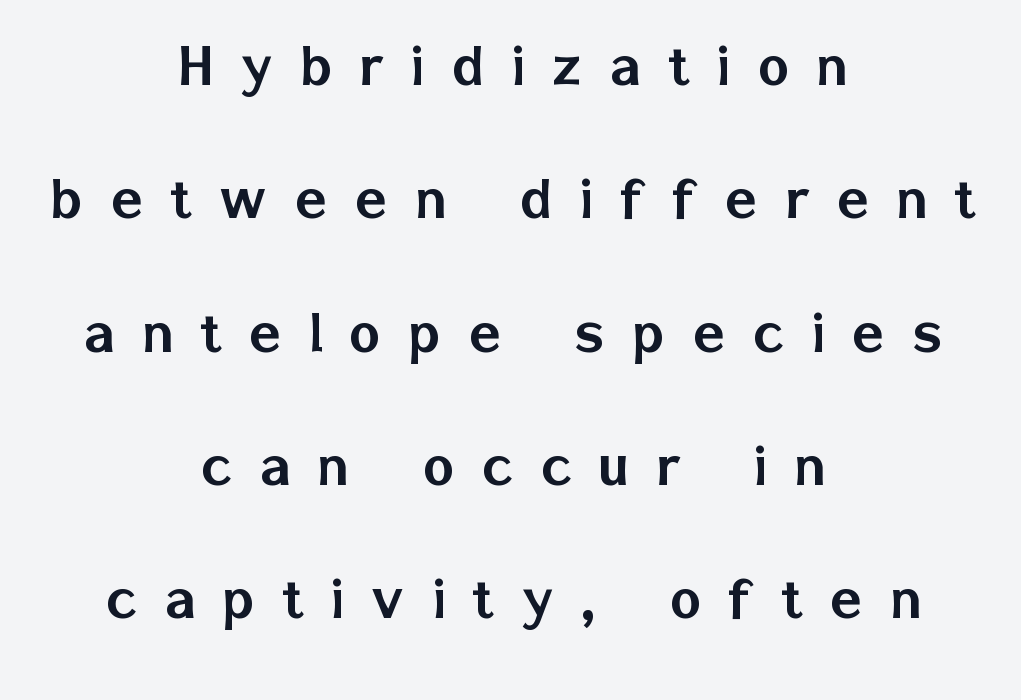
Q: Is the text italic (slanted)? A: No, it is upright.
Q: Is the typeface a serif or a sans-serif typeface? A: Sans-serif.
Q: Is the text underlined? A: No.
Q: How is the paragraph aligned? A: Centered.
Q: Is the spacing between letters normal or unusually wide? A: Unusually wide.
Q: Is the spacing between lines tight, normal or loose? A: Loose.
Q: Width (condensed, normal, or wide)? A: Normal.
Q: Stroke contrast? A: Low.
Q: x-height? A: Medium.
Q: Monospaced? A: No.
